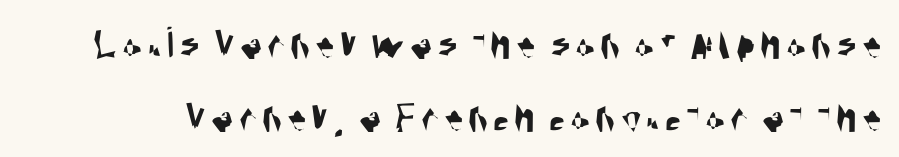
The image shows 46 px condensed sans-serif type; set normal line spacing (1.59x), not underlined; medium stroke contrast and a large x-height.
